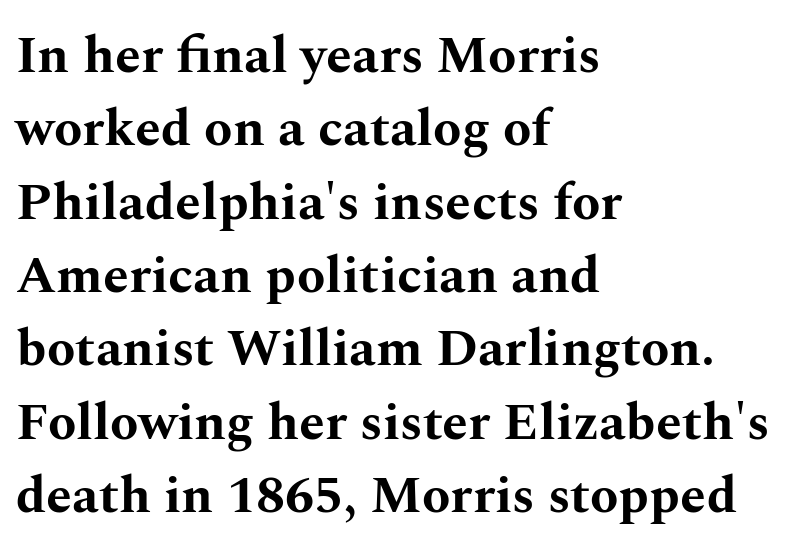
Q: Is the text bold? A: Yes.
Q: Is the text italic (slanted)? A: No, it is upright.
Q: Is the typeface a serif or a sans-serif typeface? A: Serif.
Q: Is the text underlined? A: No.
Q: How is the paragraph aligned? A: Left-aligned.
Q: Is the spacing between letters normal or unusually wide? A: Normal.
Q: Is the spacing between lines tight, normal or loose? A: Normal.
Q: Width (condensed, normal, or wide)? A: Wide.
Q: Stroke contrast? A: Medium.
Q: x-height? A: Medium.
Q: Monospaced? A: No.
